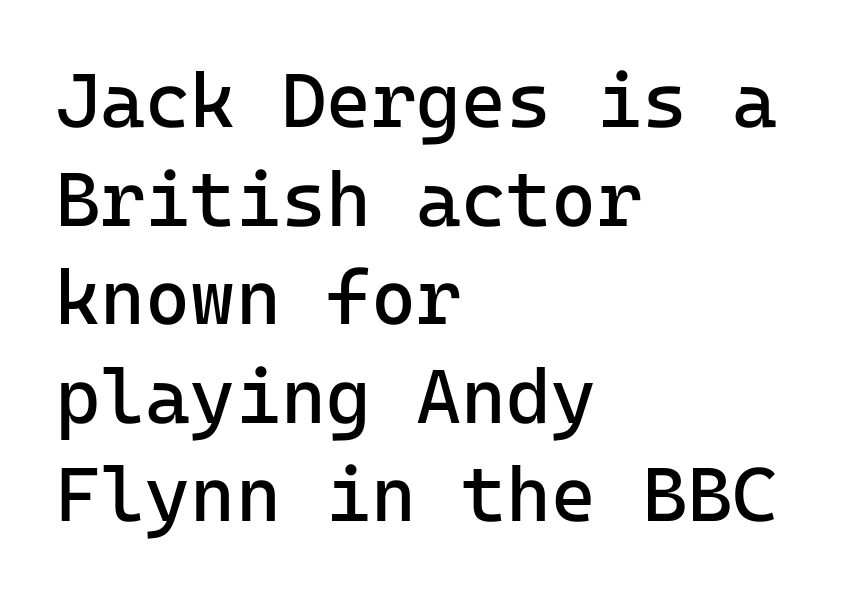
Plain, unruled lines of type. A typesetter would call this leading conventional body-copy spacing. Unbolded letterforms with no extra heft. Casual observation: everything's shoved over to the left.
